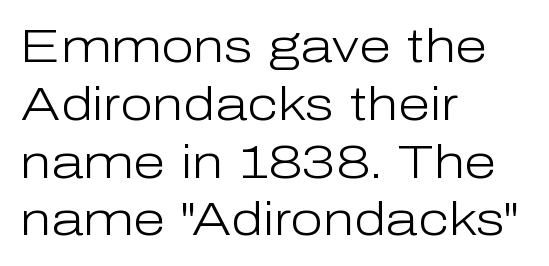
These lines are rendered in a variable-pitch font. Nothing sits at the stroke ends, so this counts as sans-serif. Letter spacing: default. Caption: multi-line text, flush left, ragged right. No heavy texture on the line: the type isn't bold. The specimen reads as upright at a glance.
